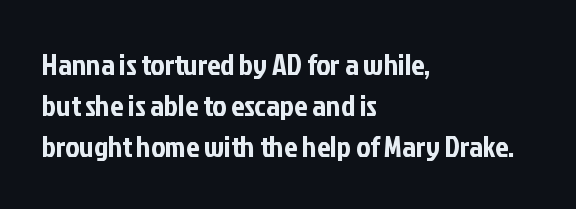
The image shows 30 px condensed sans-serif type, upright; set left-aligned, normal line spacing (1.36x), normal letter spacing, not underlined; low stroke contrast and a medium x-height.
